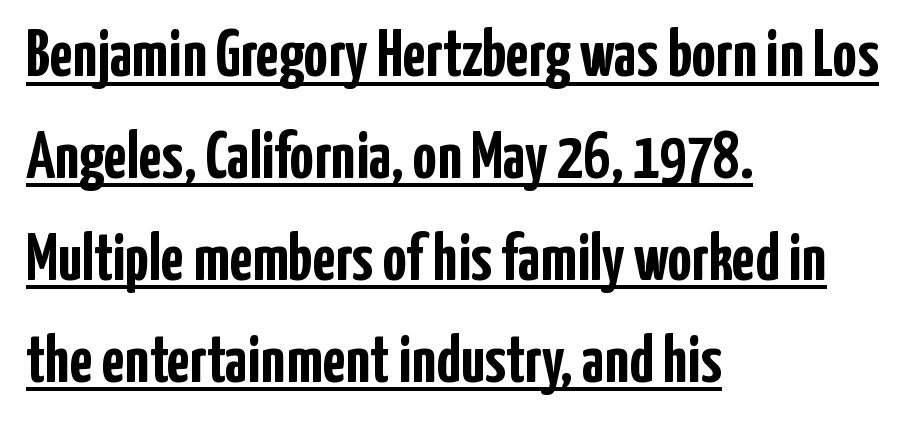
The text block is weighted toward the left margin, trailing off unevenly rightward. Evenly set lines give the paragraph a standard silhouette. Every letter is thick-stroked: bold, no question. The letters carry no serifs — their stems end cleanly without finishing strokes.
